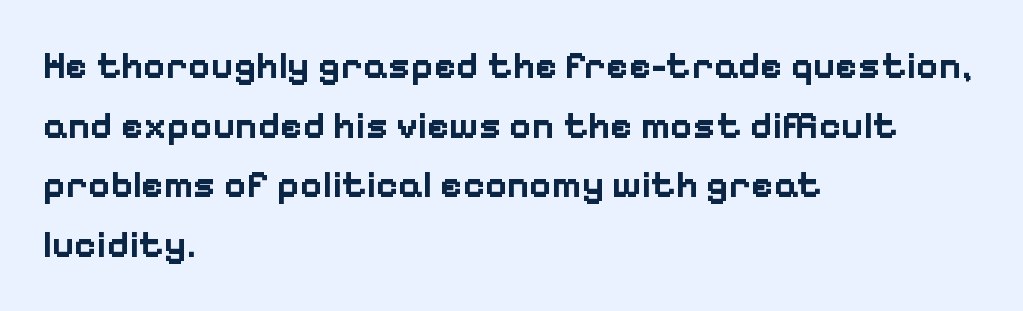
Q: Is the text bold? A: Yes.
Q: Is the text italic (slanted)? A: No, it is upright.
Q: Is the typeface a serif or a sans-serif typeface? A: Sans-serif.
Q: Is the text underlined? A: No.
Q: How is the paragraph aligned? A: Left-aligned.
Q: Is the spacing between letters normal or unusually wide? A: Normal.
Q: Is the spacing between lines tight, normal or loose? A: Normal.
Q: Width (condensed, normal, or wide)? A: Normal.
Q: Stroke contrast? A: Low.
Q: x-height? A: Medium.
Q: Monospaced? A: No.
